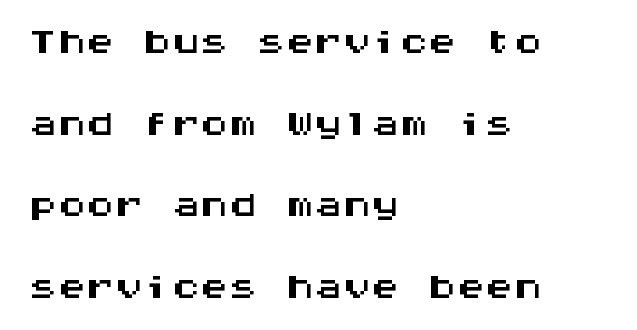
Q: Is the text italic (slanted)? A: No, it is upright.
Q: Is the typeface a serif or a sans-serif typeface? A: Sans-serif.
Q: Is the text underlined? A: No.
Q: How is the paragraph aligned? A: Left-aligned.
Q: Is the spacing between letters normal or unusually wide? A: Normal.
Q: Is the spacing between lines tight, normal or loose? A: Normal.
Q: Width (condensed, normal, or wide)? A: Wide.
Q: Stroke contrast? A: Medium.
Q: x-height? A: Large.
Q: Monospaced? A: Yes.
